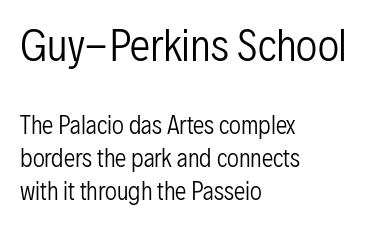
Q: Is the text bold? A: No.
Q: Is the text italic (slanted)? A: No, it is upright.
Q: Is the typeface a serif or a sans-serif typeface? A: Sans-serif.
Q: Is the text underlined? A: No.
Q: How is the paragraph aligned? A: Left-aligned.
Q: Is the spacing between letters normal or unusually wide? A: Normal.
Q: Is the spacing between lines tight, normal or loose? A: Normal.
Q: Which block of text is set in a larger size, the first (top) or the second (bottom)? A: The first (top) one.
Q: Width (condensed, normal, or wide)? A: Condensed.
Q: Stroke contrast? A: Low.
Q: x-height? A: Medium.
Q: Monospaced? A: No.
